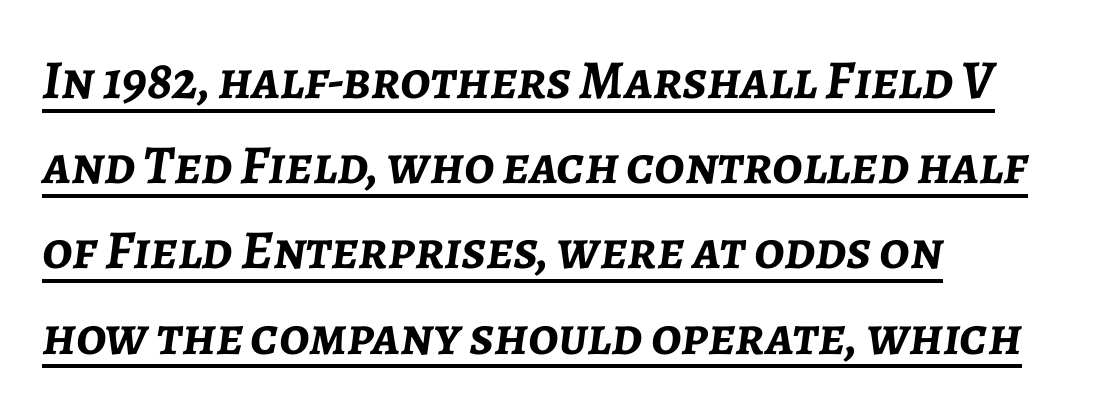
The image shows 55 px semibold type, italic (leaning right); set left-aligned, normal line spacing (1.55x), normal letter spacing, underlined; low stroke contrast and a medium x-height.
